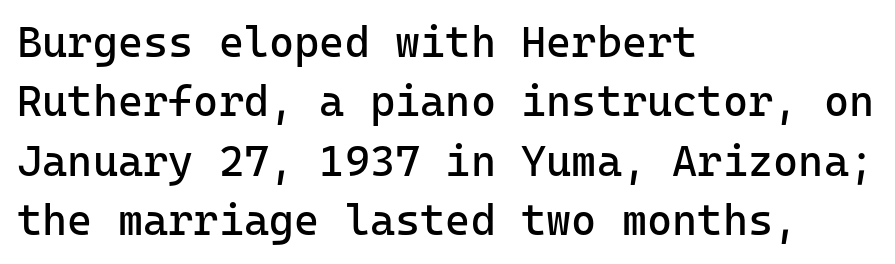
{"serif": "no", "italic": "no", "bold": "no", "weight": "regular", "width": "normal", "stroke_contrast": "low", "x_height": "medium", "monospaced": "yes", "underline": "no", "align": "left", "line_spacing": "normal", "line_spacing_ratio": 1.38, "letter_spacing": "normal", "letter_spacing_em": 0.0, "glyph_px": 43}
